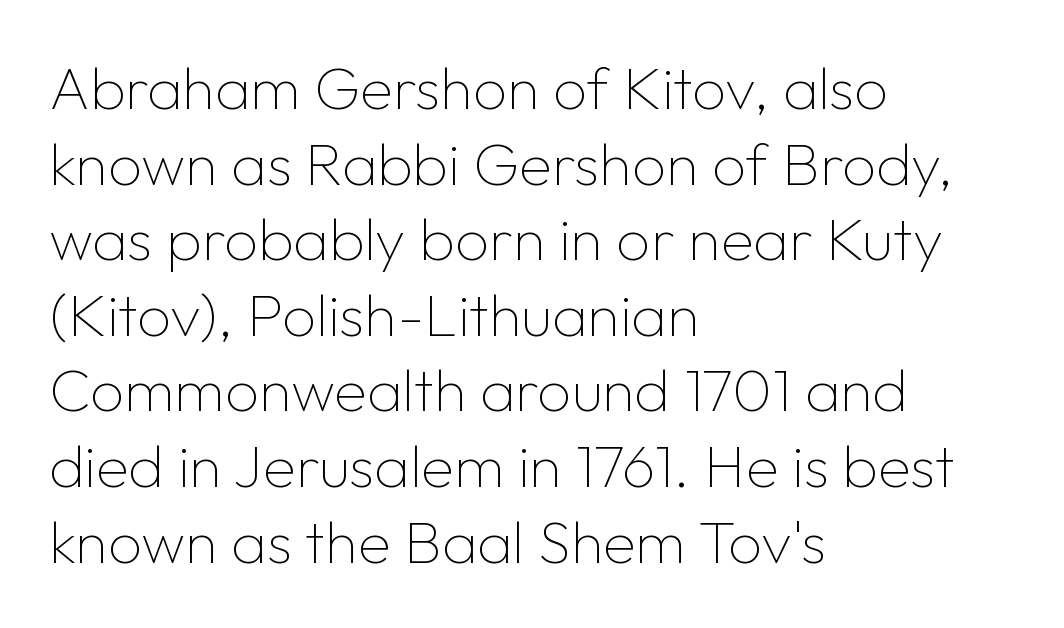
Q: Is the text bold? A: No.
Q: Is the text italic (slanted)? A: No, it is upright.
Q: Is the typeface a serif or a sans-serif typeface? A: Sans-serif.
Q: Is the text underlined? A: No.
Q: How is the paragraph aligned? A: Left-aligned.
Q: Is the spacing between letters normal or unusually wide? A: Normal.
Q: Is the spacing between lines tight, normal or loose? A: Normal.
Q: Width (condensed, normal, or wide)? A: Normal.
Q: Stroke contrast? A: Low.
Q: x-height? A: Medium.
Q: Monospaced? A: No.
